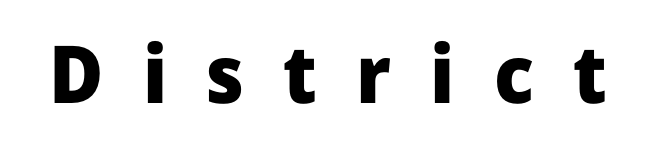
{"serif": "no", "italic": "no", "bold": "yes", "weight": "heavy", "width": "normal", "stroke_contrast": "low", "x_height": "medium", "monospaced": "no", "underline": "no", "letter_spacing": "wide", "letter_spacing_em": 0.49, "glyph_px": 80}
